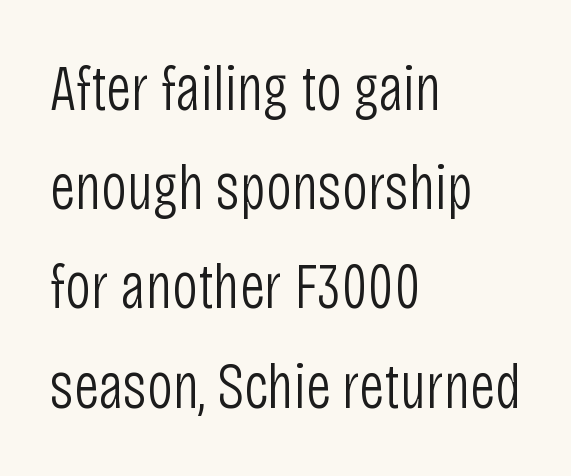
The passage shown is typeset with a sans-serif family. Posture: upright roman. Each letter keeps its own natural width here, so spacing adapts to shape. Default kerning and tracking; the words read as compact shapes.
